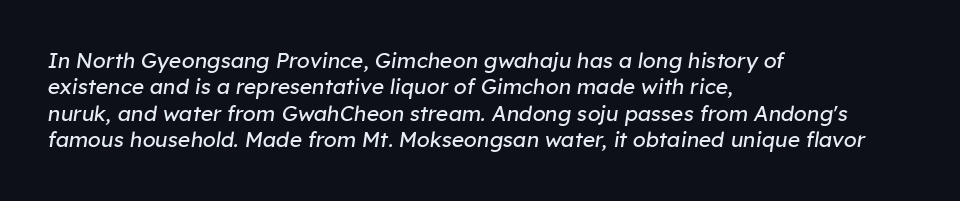
{"italic": "yes", "lean": "right", "slant_degrees": 8, "bold": "no", "underline": "no", "align": "left", "line_spacing": "normal", "line_spacing_ratio": 1.26, "letter_spacing": "normal", "letter_spacing_em": 0.0, "glyph_px": 21}
